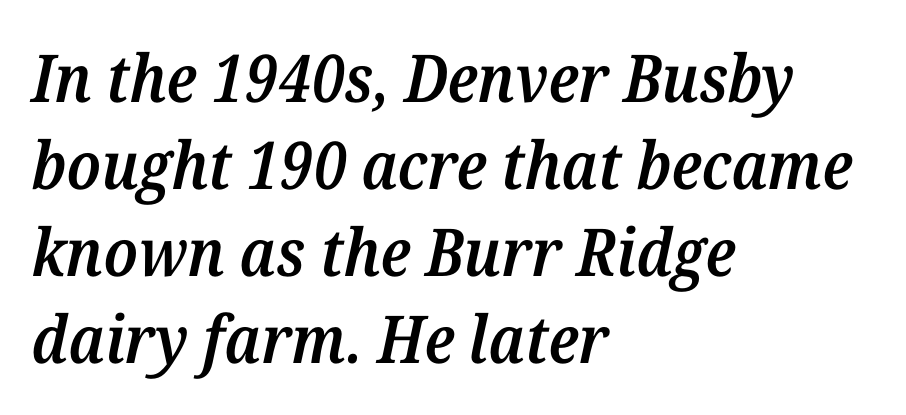
Q: Is the text bold? A: Semi-bold.
Q: Is the text italic (slanted)? A: Yes, it leans right by about 12 degrees.
Q: Is the typeface a serif or a sans-serif typeface? A: Serif.
Q: Is the text underlined? A: No.
Q: How is the paragraph aligned? A: Left-aligned.
Q: Is the spacing between letters normal or unusually wide? A: Normal.
Q: Is the spacing between lines tight, normal or loose? A: Normal.
Q: Width (condensed, normal, or wide)? A: Normal.
Q: Stroke contrast? A: Medium.
Q: x-height? A: Medium.
Q: Monospaced? A: No.
